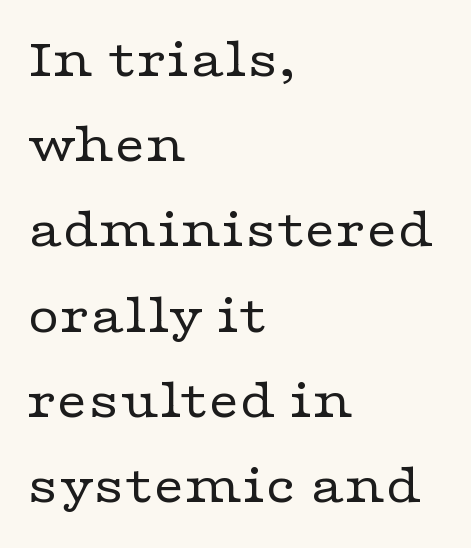
{"serif": "yes", "italic": "no", "bold": "no", "weight": "regular", "width": "wide", "stroke_contrast": "low", "x_height": "medium", "monospaced": "no", "underline": "no", "align": "left", "line_spacing": "normal", "line_spacing_ratio": 1.55, "letter_spacing": "normal", "letter_spacing_em": 0.0, "glyph_px": 55}
